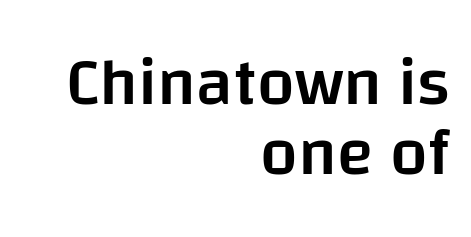
Words appear dense and cohesive because spacing is normal. This sample has the flowing, uneven cadence of proportional lettering. Font category for this specimen: sans-serif. Rule under the text: the space is simply empty. In CSS terms this would be text-align: right. Weight: semibold (demi).
